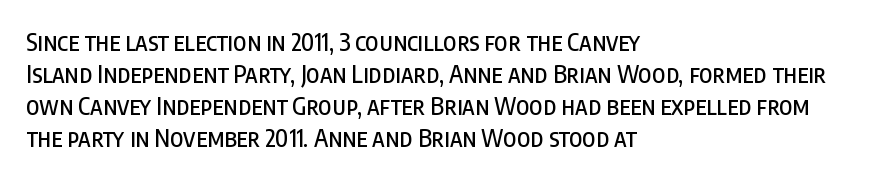
No italicization has been applied; the sample stays upright. The vertical gap from one line to the next is medium. Standard letterfit; no display-style spreading of the glyphs. The passage is arranged the way most books set body copy — flush left. Rule under the text: the space is simply empty.
